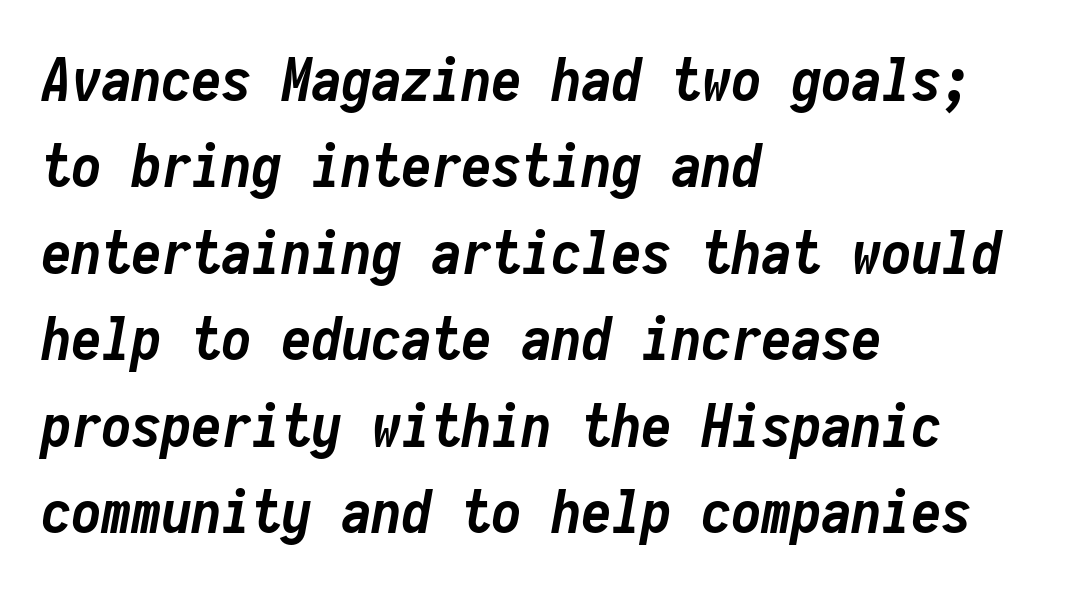
{"italic": "yes", "lean": "right", "slant_degrees": 10, "bold": "yes", "weight": "semibold", "width": "condensed", "stroke_contrast": "low", "x_height": "medium", "monospaced": "yes", "underline": "no", "align": "left", "line_spacing": "normal", "line_spacing_ratio": 1.44, "letter_spacing": "normal", "letter_spacing_em": 0.0, "glyph_px": 60}
